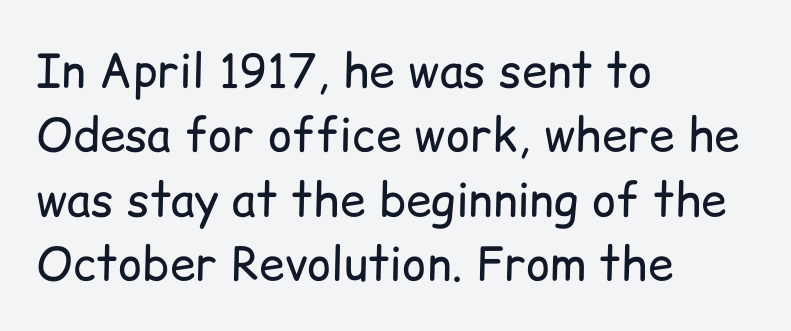
Notice how descenders clear the ascenders below comfortably — that's standard leading. Stem width sits at or under what a default text font uses. The strip under each line holds only bare page. Is the letter spacing exaggerated? No — it looks like the ordinary default.
